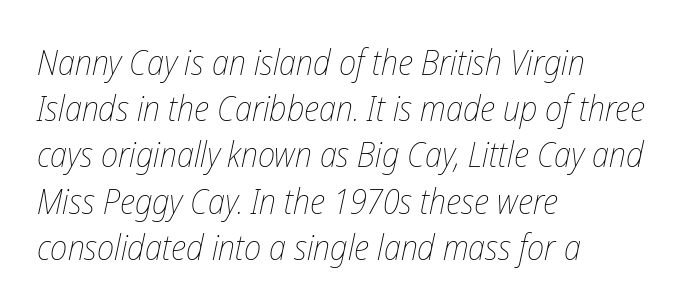
The image shows 35 px thin, condensed type, italic (leaning right); set left-aligned, normal line spacing (1.32x), normal letter spacing, not underlined; low stroke contrast and a medium x-height.
